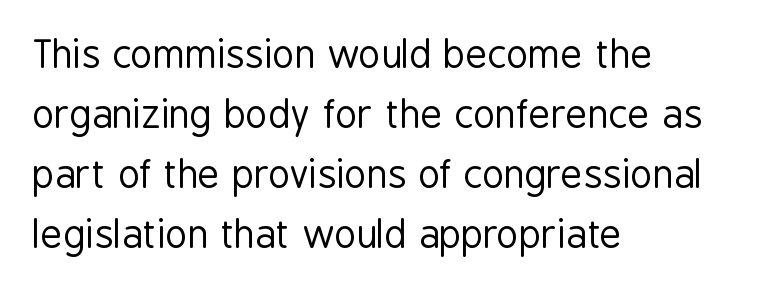
{"serif": "no", "italic": "no", "bold": "no", "weight": "regular", "width": "condensed", "stroke_contrast": "low", "x_height": "medium", "monospaced": "no", "underline": "no", "align": "left", "line_spacing": "normal", "line_spacing_ratio": 1.58, "letter_spacing": "normal", "letter_spacing_em": 0.0, "glyph_px": 38}
